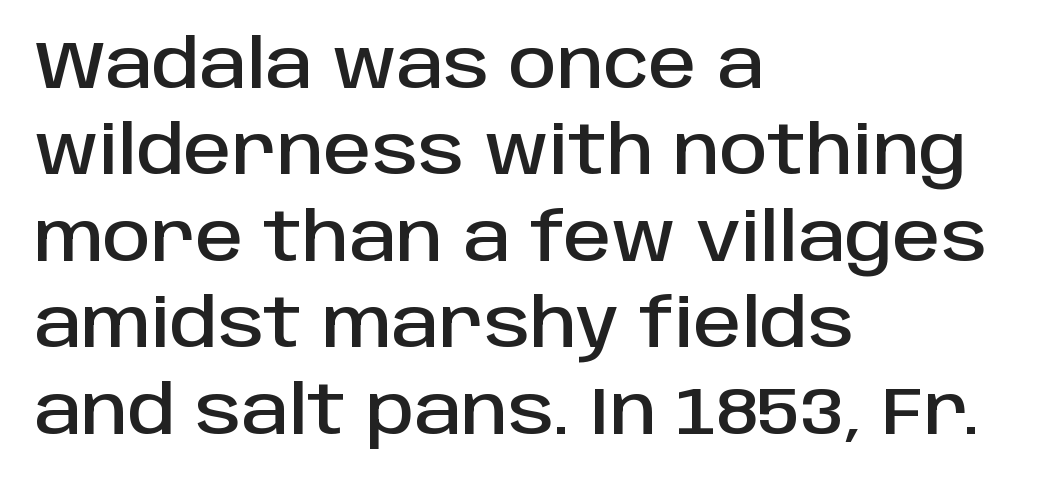
Is this a fixed-width face? No — the glyphs have proportional, varying widths. The letters stand straight up with perfectly vertical stems. Reading down the column, the eye jumps a familiar distance to each next line. A clean baseline with only descenders dipping below it. Typographically, this falls in the sans-serif category.
